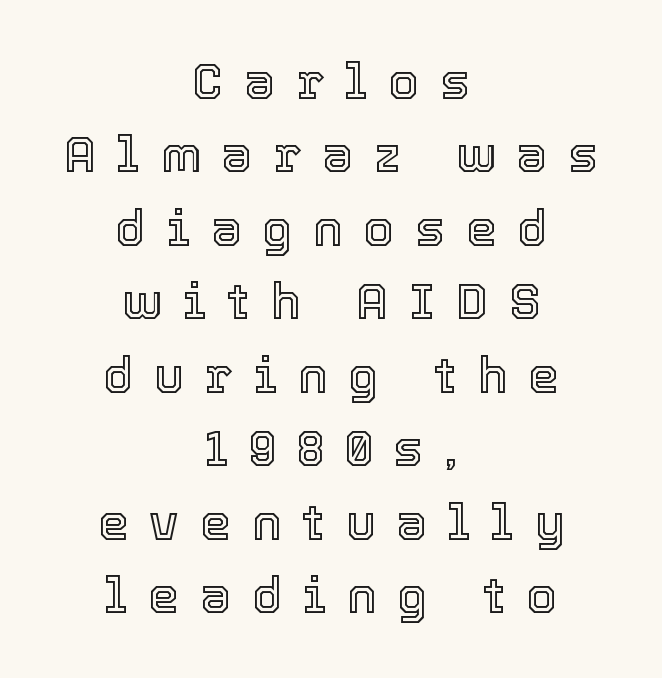
Q: Is the text italic (slanted)? A: No, it is upright.
Q: Is the text underlined? A: No.
Q: How is the paragraph aligned? A: Centered.
Q: Is the spacing between letters normal or unusually wide? A: Unusually wide.
Q: Is the spacing between lines tight, normal or loose? A: Normal.
Q: Width (condensed, normal, or wide)? A: Normal.
Q: x-height? A: Medium.
Q: Monospaced? A: No.
